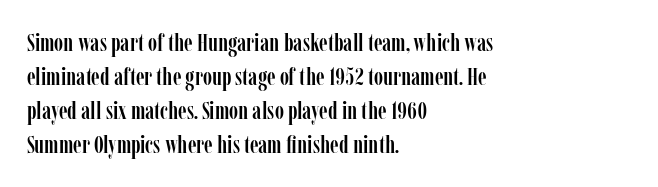
Q: Is the text italic (slanted)? A: No, it is upright.
Q: Is the text underlined? A: No.
Q: How is the paragraph aligned? A: Left-aligned.
Q: Is the spacing between letters normal or unusually wide? A: Normal.
Q: Is the spacing between lines tight, normal or loose? A: Normal.
